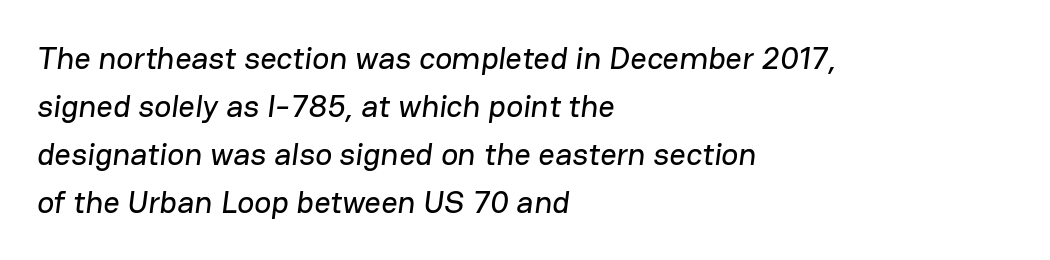
The face used here is a sans, in the tradition of grotesques and geometrics. Decoration check: the copy has no underline. The letters advance in unequal steps, a hallmark of proportional type. There is no visible air inserted between adjacent glyphs. All the whitespace from short lines collects on the right.
